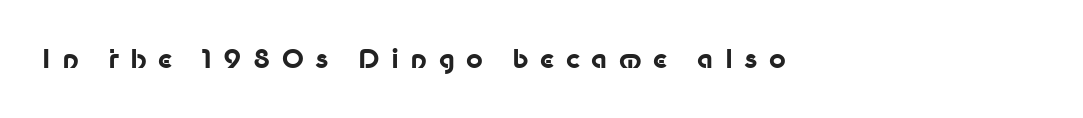
{"italic": "no", "bold": "yes", "underline": "no", "align": "left", "letter_spacing": "wide", "letter_spacing_em": 0.44, "glyph_px": 26}
